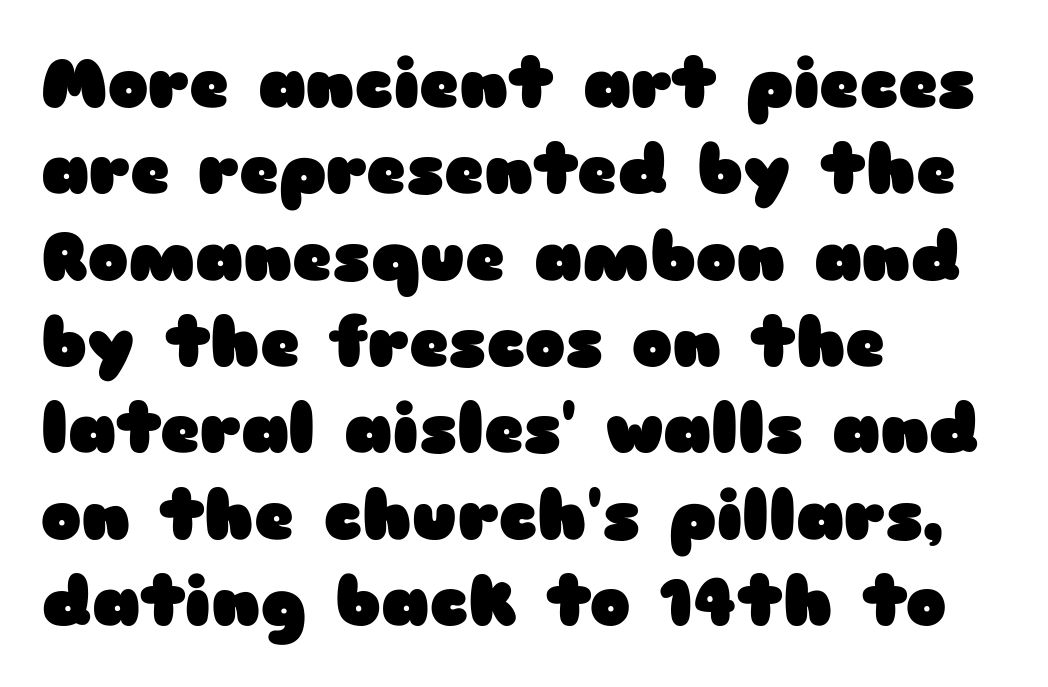
{"serif": "no", "italic": "no", "bold": "yes", "weight": "heavy", "width": "wide", "stroke_contrast": "low", "x_height": "medium", "monospaced": "no", "underline": "no", "align": "left", "line_spacing": "normal", "line_spacing_ratio": 1.27, "letter_spacing": "normal", "letter_spacing_em": 0.0, "glyph_px": 68}
